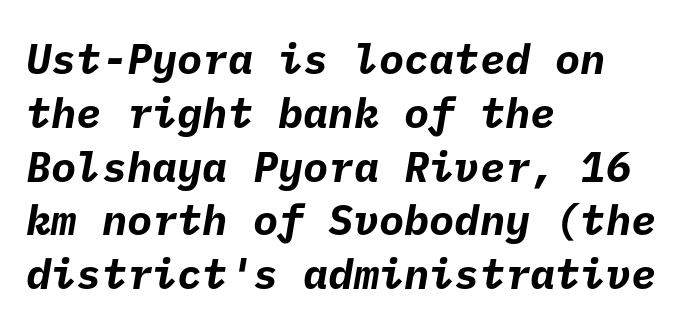
Q: Is the text bold? A: Yes.
Q: Is the typeface a serif or a sans-serif typeface? A: Sans-serif.
Q: Is the text underlined? A: No.
Q: How is the paragraph aligned? A: Left-aligned.
Q: Is the spacing between letters normal or unusually wide? A: Normal.
Q: Is the spacing between lines tight, normal or loose? A: Normal.
Q: Width (condensed, normal, or wide)? A: Normal.
Q: Stroke contrast? A: Low.
Q: x-height? A: Medium.
